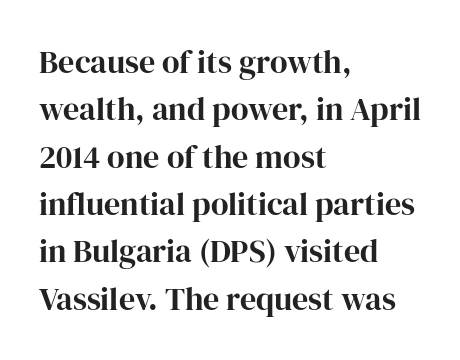
The image shows 32 px bold serif type, upright; set left-aligned, normal line spacing (1.48x), normal letter spacing, not underlined; high stroke contrast and a medium x-height.
